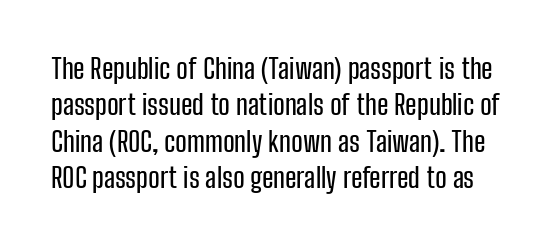
Posture: vertical. The block of text has a typical density, with ordinary space between rows. The face used here is rendered with its standard letterfit. The rendering uses natural spacing where letterforms have individual widths. The gap between lines stays unmarked. The face used here is a sans, in the tradition of grotesques and geometrics.
